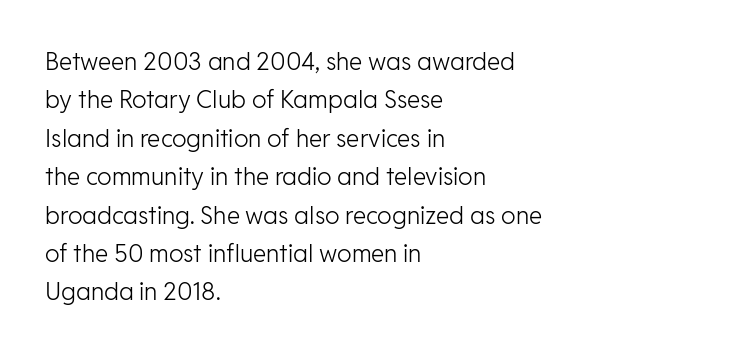
{"italic": "no", "bold": "no", "underline": "no", "align": "left", "line_spacing": "normal", "line_spacing_ratio": 1.6, "letter_spacing": "normal", "letter_spacing_em": 0.0, "glyph_px": 24}
